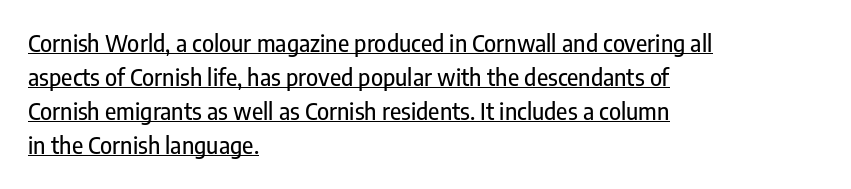
The image shows 23 px text type, upright; set left-aligned, normal line spacing (1.48x), normal letter spacing, underlined.
